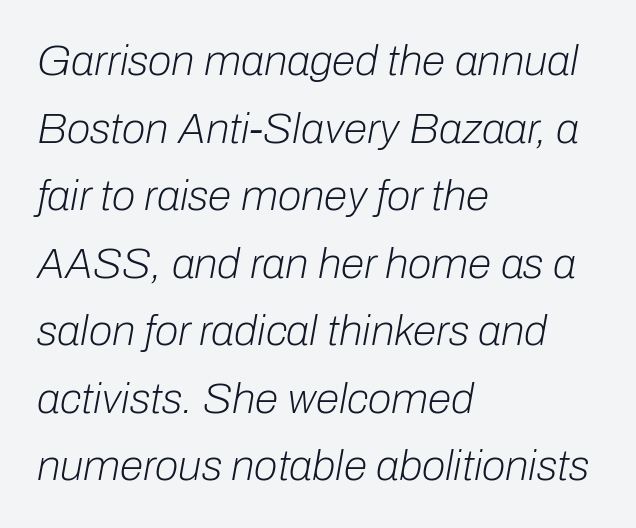
The type is set solid horizontally, with unmodified tracking. Note the varied advance widths — an 'i' is clearly narrower than an 'm'. If you drew a line through each stem, it would be angled. Line spacing here is normal. This rendering features lettering with no underline. Compared with a centered layout, this one pins lines to the left instead.
